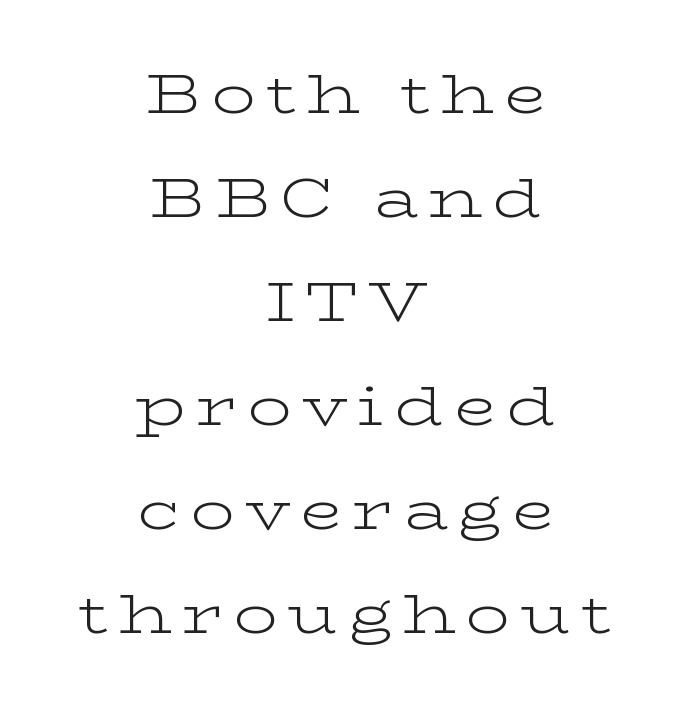
Q: Is the text bold? A: No.
Q: Is the text italic (slanted)? A: No, it is upright.
Q: Is the typeface a serif or a sans-serif typeface? A: Serif.
Q: Is the text underlined? A: No.
Q: How is the paragraph aligned? A: Centered.
Q: Width (condensed, normal, or wide)? A: Wide.
Q: Stroke contrast? A: Low.
Q: x-height? A: Medium.
Q: Monospaced? A: No.
